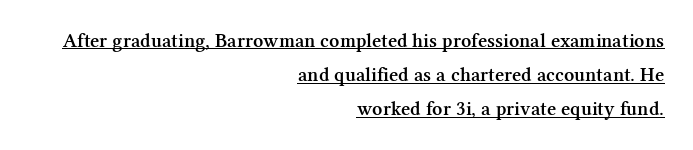
Q: Is the text bold? A: Semi-bold.
Q: Is the text italic (slanted)? A: No, it is upright.
Q: Is the text underlined? A: Yes.
Q: How is the paragraph aligned? A: Right-aligned.
Q: Is the spacing between letters normal or unusually wide? A: Normal.
